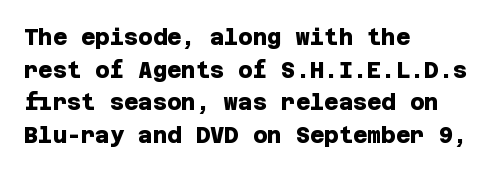
The image shows 22 px bold type; set left-aligned, normal line spacing (1.48x), normal letter spacing, not underlined.
